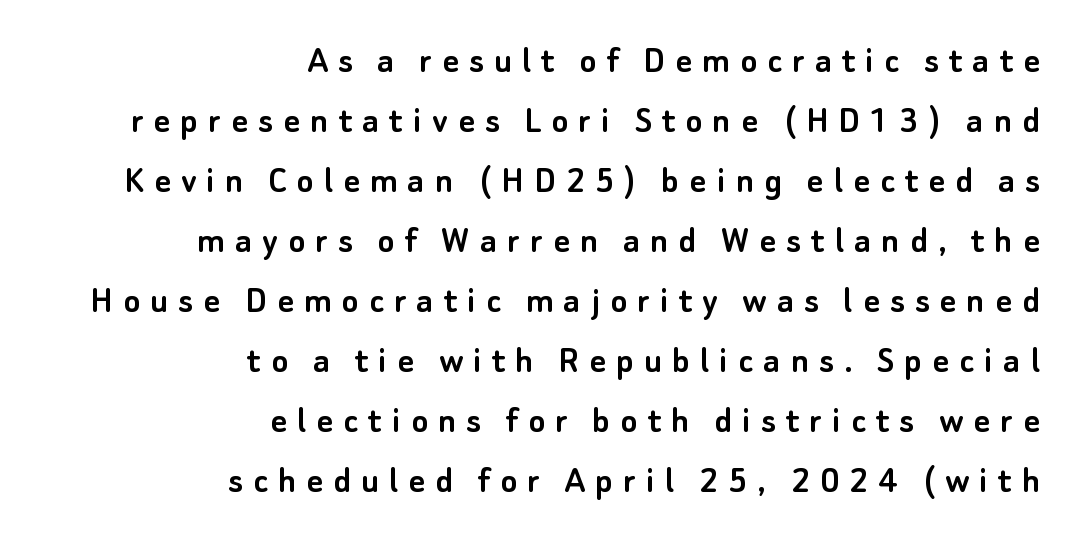
The image shows 40 px sans-serif type, upright; set right-aligned, normal line spacing (1.5x), unusually wide letter spacing (+0.25 em), not underlined; low stroke contrast and a small x-height.
